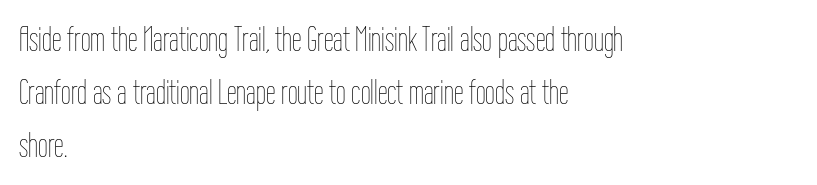
The strip under each line holds only bare page. Casual observation: everything's shoved over to the left. In terms of letterspacing, this is plain default setting. No letter is thick-stroked: the sample isn't bold.
